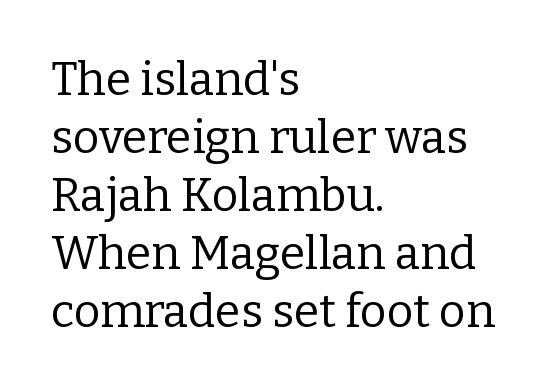
The image shows 46 px regular-weight serif type, upright; set left-aligned, normal line spacing (1.26x), normal letter spacing, not underlined; low stroke contrast and a medium x-height.
